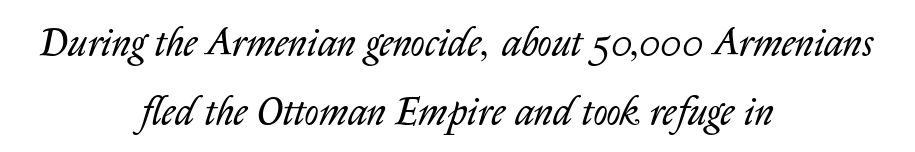
The face used here is rendered with its standard letterfit. Clear beneath every line of the passage. Slant detected: the letters are inclined. Each line is balanced around a shared central axis.
